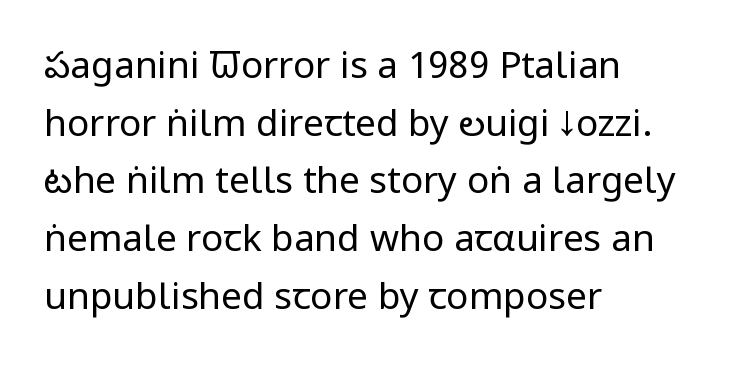
The image shows 37 px regular-weight, condensed sans-serif type, upright; set left-aligned, normal line spacing (1.56x), normal letter spacing, not underlined; low stroke contrast and a large x-height.
